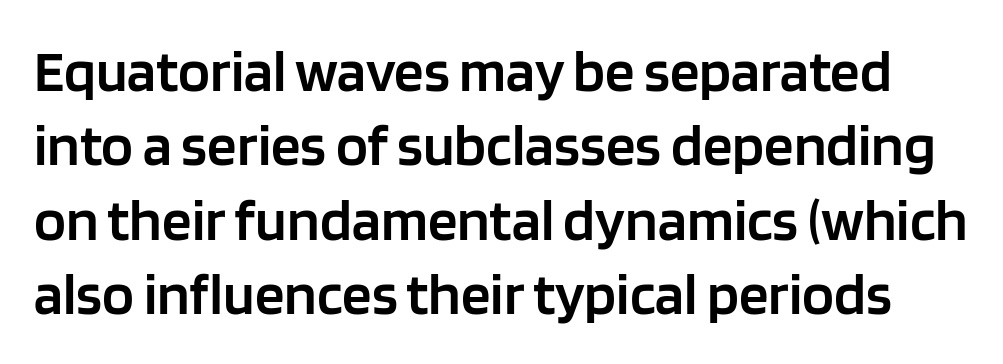
{"serif": "no", "italic": "no", "bold": "semi", "weight": "semibold", "width": "normal", "stroke_contrast": "low", "x_height": "large", "monospaced": "no", "underline": "no", "line_spacing": "normal", "line_spacing_ratio": 1.26, "letter_spacing": "normal", "letter_spacing_em": 0.0, "glyph_px": 59}
